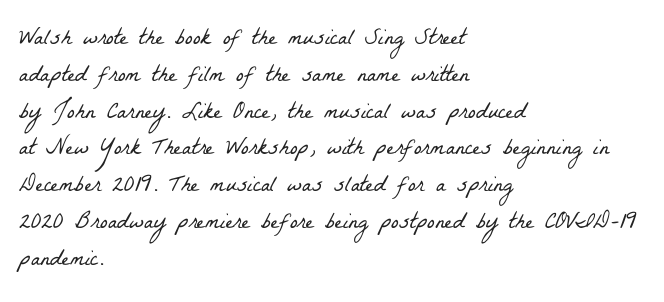
The image shows 23 px text type; set left-aligned, normal line spacing (1.6x), normal letter spacing, not underlined.
